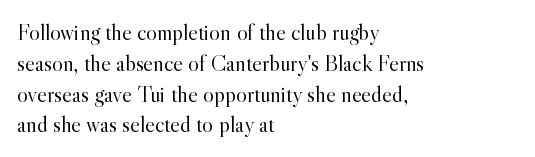
Q: Is the text bold? A: No.
Q: Is the text italic (slanted)? A: No, it is upright.
Q: Is the text underlined? A: No.
Q: How is the paragraph aligned? A: Left-aligned.
Q: Is the spacing between letters normal or unusually wide? A: Normal.
Q: Is the spacing between lines tight, normal or loose? A: Normal.
